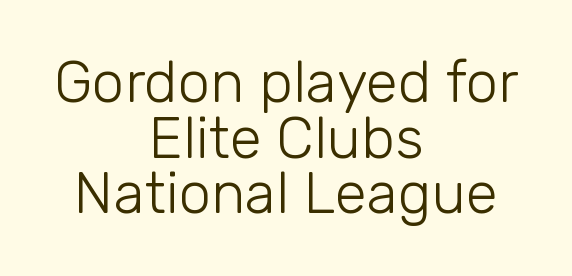
The image shows 58 px light sans-serif type, upright; set centered, tight line spacing (0.96x), normal letter spacing, not underlined; low stroke contrast and a medium x-height.
